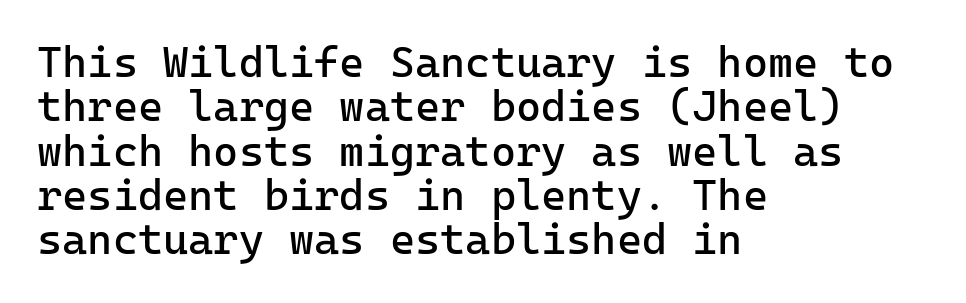
The line-height multiplier appears low, near solid setting. Rule under the text: the space is simply empty. Notice how the stems are strictly vertical — no italics here. This is not heavy type; no bold has been used.
